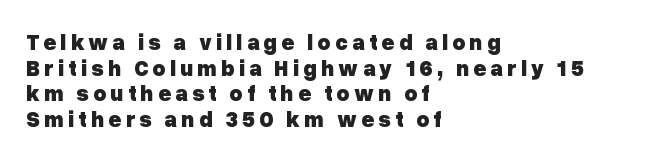
Q: Is the text bold? A: Yes.
Q: Is the text italic (slanted)? A: No, it is upright.
Q: Is the text underlined? A: No.
Q: How is the paragraph aligned? A: Left-aligned.
